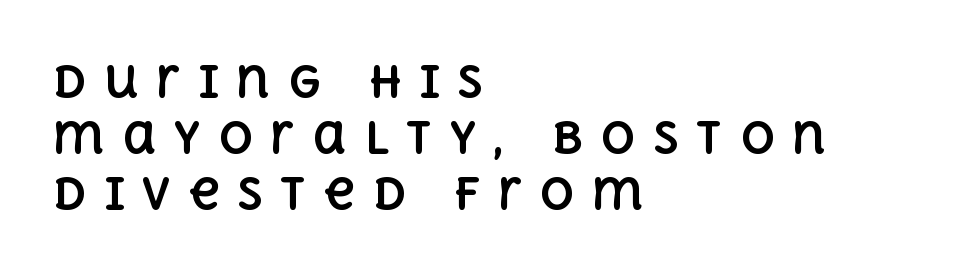
The image shows 43 px bold type, upright; set left-aligned, normal line spacing (1.3x), unusually wide letter spacing (+0.4 em), not underlined; a large x-height.
